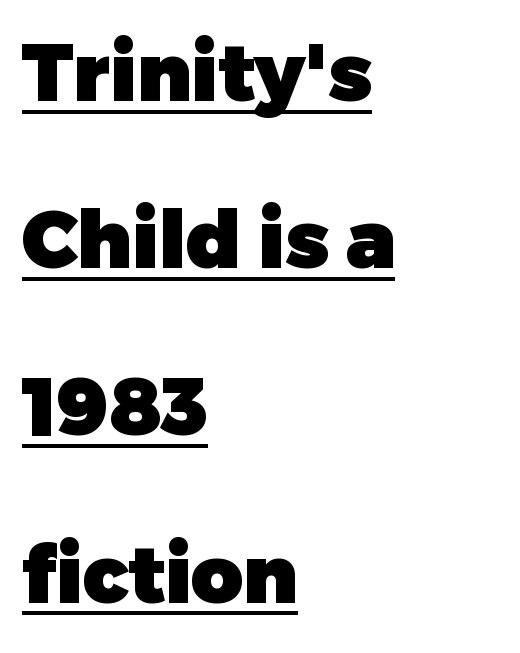
The image shows 80 px heavy sans-serif type, upright; set left-aligned, loose line spacing (2.09x), normal letter spacing, underlined; low stroke contrast and a medium x-height.
